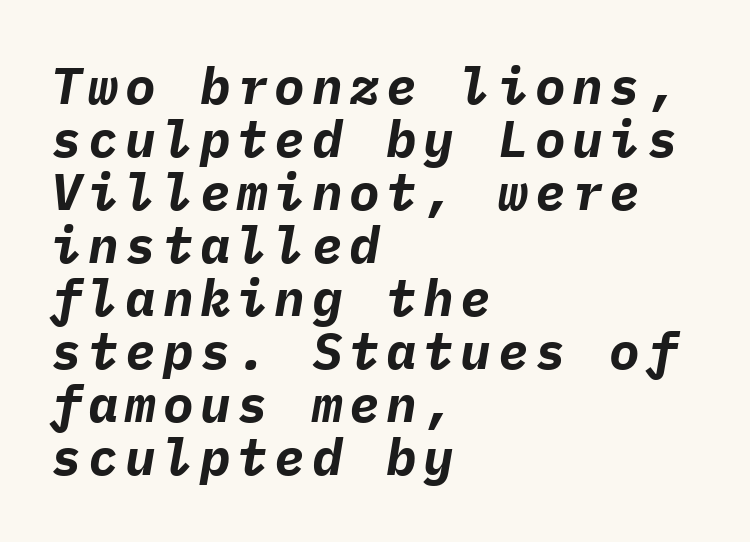
The image shows 51 px bold type, italic (leaning right), monospaced; set left-aligned, tight line spacing (1.04x), not underlined; low stroke contrast and a medium x-height.
